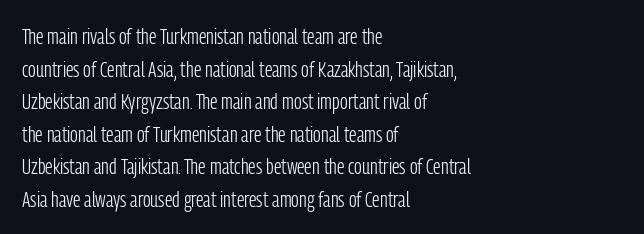
Q: Is the text bold? A: No.
Q: Is the text italic (slanted)? A: No, it is upright.
Q: Is the text underlined? A: No.
Q: How is the paragraph aligned? A: Left-aligned.
Q: Is the spacing between letters normal or unusually wide? A: Normal.
Q: Is the spacing between lines tight, normal or loose? A: Normal.
